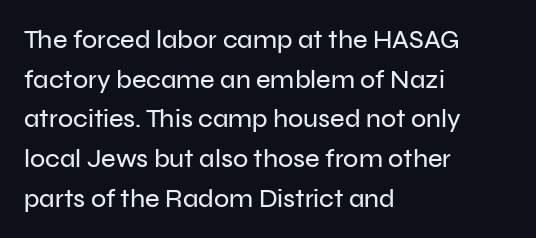
Words appear dense and cohesive because spacing is normal. Italic? Not at all — the glyphs are vertical. Horizontally, the lines are justified to the leading edge only. Leading matches the norm, producing a regular column. Each row of text sits above clean, open space.
